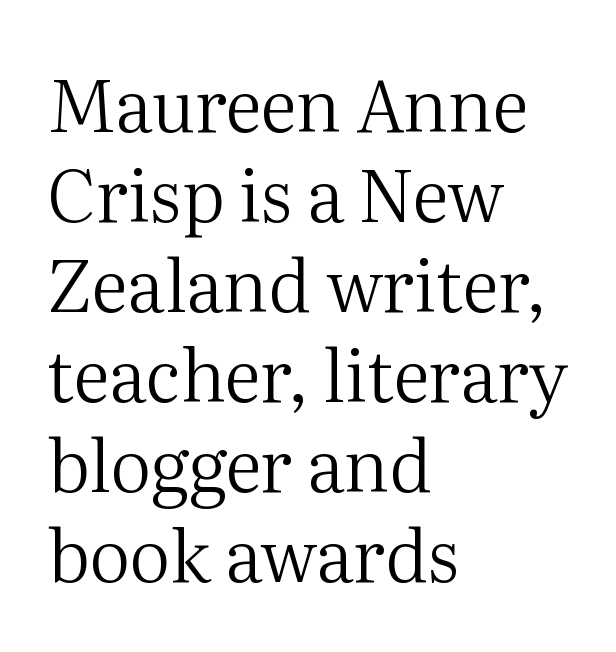
{"serif": "yes", "italic": "no", "bold": "no", "weight": "regular", "width": "normal", "stroke_contrast": "medium", "x_height": "medium", "monospaced": "no", "underline": "no", "align": "left", "line_spacing": "normal", "line_spacing_ratio": 1.25, "letter_spacing": "normal", "letter_spacing_em": 0.0, "glyph_px": 72}
